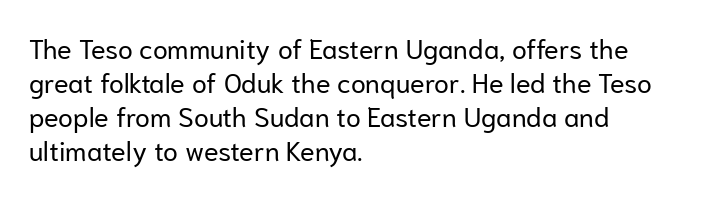
Q: Is the text bold? A: No.
Q: Is the text italic (slanted)? A: No, it is upright.
Q: Is the text underlined? A: No.
Q: How is the paragraph aligned? A: Left-aligned.
Q: Is the spacing between letters normal or unusually wide? A: Normal.
Q: Is the spacing between lines tight, normal or loose? A: Normal.
